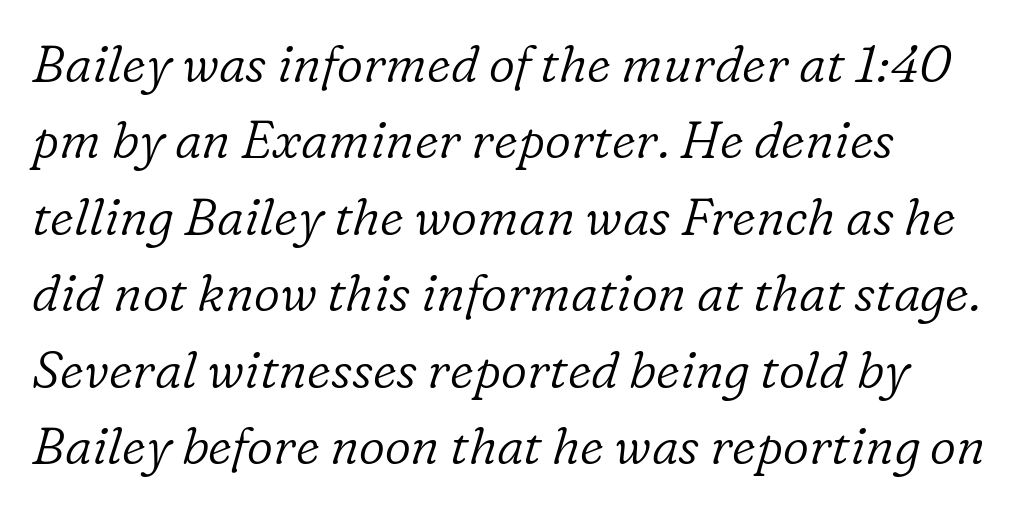
Q: Is the text bold? A: No.
Q: Is the text italic (slanted)? A: Yes, it leans right by about 16 degrees.
Q: Is the typeface a serif or a sans-serif typeface? A: Serif.
Q: Is the text underlined? A: No.
Q: How is the paragraph aligned? A: Left-aligned.
Q: Is the spacing between letters normal or unusually wide? A: Normal.
Q: Is the spacing between lines tight, normal or loose? A: Normal.
Q: Width (condensed, normal, or wide)? A: Normal.
Q: Stroke contrast? A: Low.
Q: x-height? A: Medium.
Q: Monospaced? A: No.
